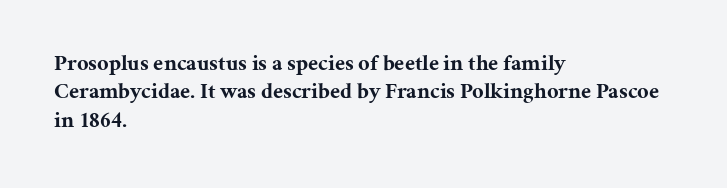
This is the regular roman posture of the typeface. The lines in this sample share a left origin and differ only in where they stop. Standard letterfit; no display-style spreading of the glyphs. Heavy-handed strokes throughout: this text is bold. The space directly below the letters is spotless.
